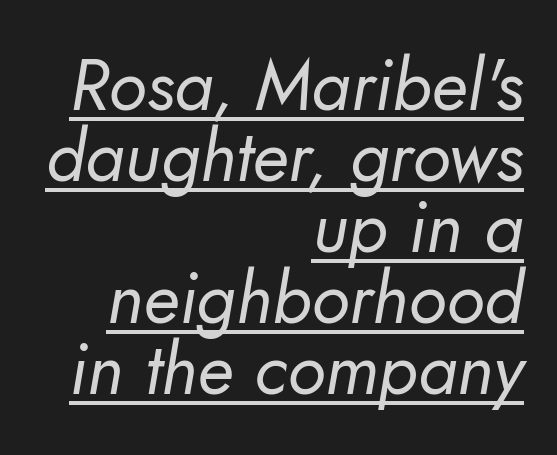
Unbolded letterforms with no extra heft. Are there feet on the stems? There aren't — it's a sans. This sample has the flowing, uneven cadence of proportional lettering. Each line of the rendering has a horizontal stroke beneath the glyphs. The line-height multiplier appears low, near solid setting. If you drew a ruler down the right edge, every line would touch it.
